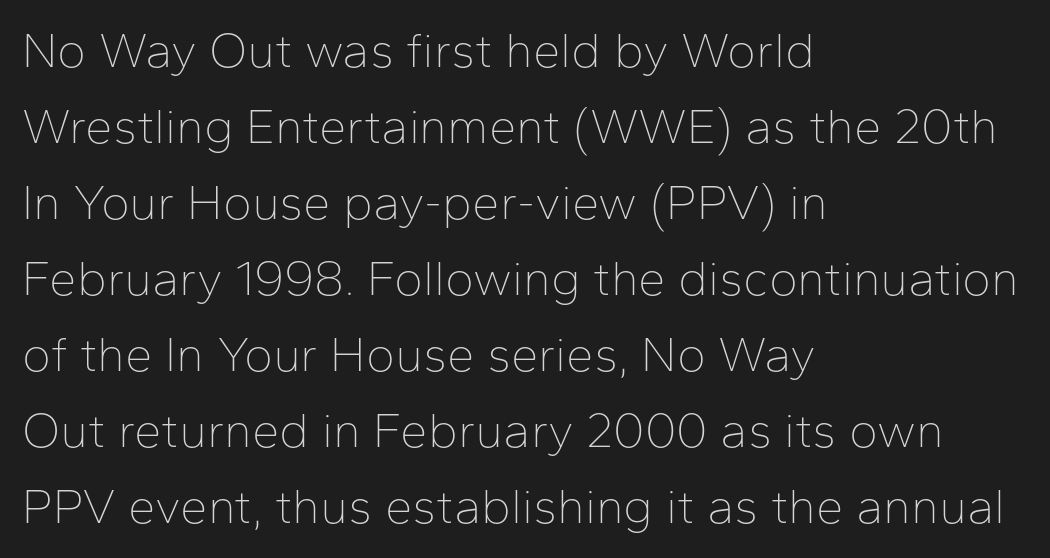
The image shows 49 px thin sans-serif type, upright; set left-aligned, normal line spacing (1.55x), normal letter spacing, not underlined; low stroke contrast and a medium x-height.
